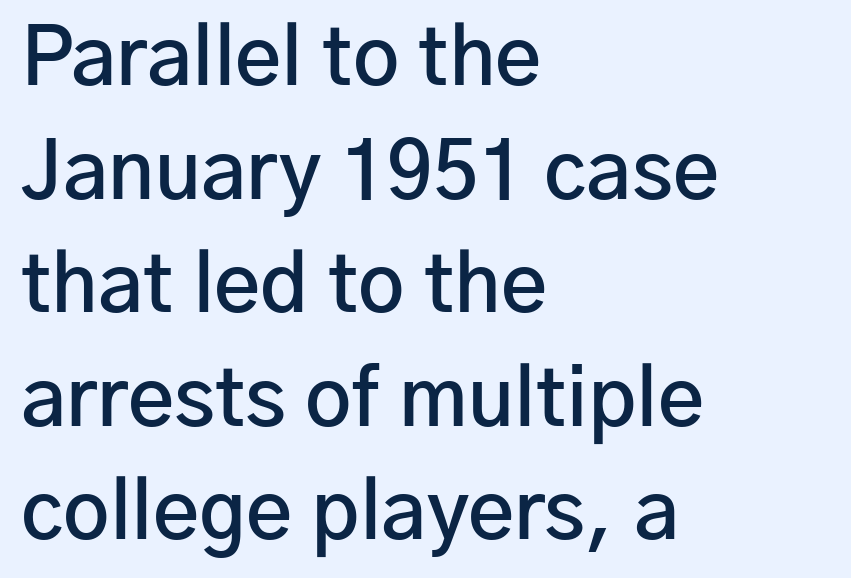
The image shows 80 px semibold sans-serif type, upright; set left-aligned, normal line spacing (1.42x), normal letter spacing, not underlined; low stroke contrast and a medium x-height.
